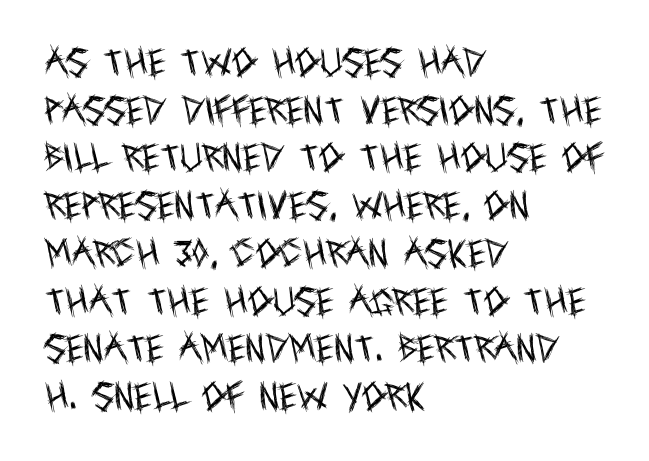
Q: Is the text bold? A: No.
Q: Is the text italic (slanted)? A: No, it is upright.
Q: Is the typeface a serif or a sans-serif typeface? A: Sans-serif.
Q: Is the text underlined? A: No.
Q: How is the paragraph aligned? A: Left-aligned.
Q: Is the spacing between letters normal or unusually wide? A: Normal.
Q: Is the spacing between lines tight, normal or loose? A: Normal.
Q: Width (condensed, normal, or wide)? A: Condensed.
Q: x-height? A: Large.
Q: Monospaced? A: No.
